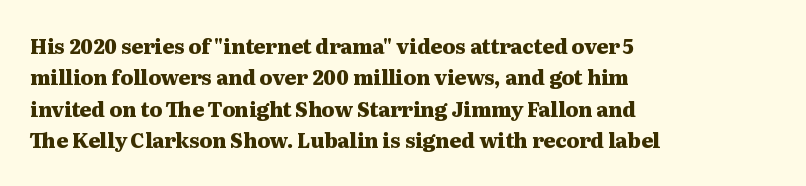
Ascenders rise straight up at ninety degrees. Just letters on the line, the space beneath them empty. Normally led — the rows are evenly, conventionally spaced. Here the glyphs are tracked normally, forming tight word shapes. The characters look thick and weighty, a clear bold.
